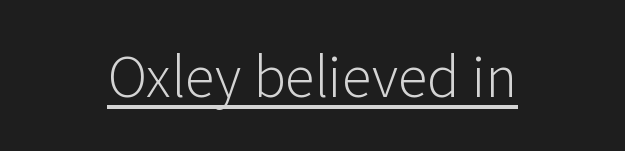
Observe the absence of serifs on each vertical stroke in this sample. This sample uses plain, unmodified letter spacing. Stems here are at most as thick as an everyday book face. Like a heading marked for emphasis, these lines bear an underscore.
